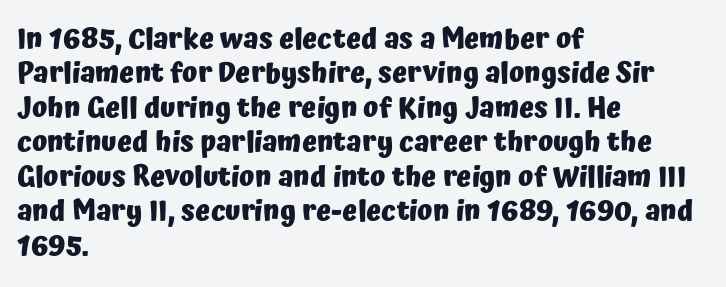
Q: Is the text bold? A: Yes.
Q: Is the text italic (slanted)? A: No, it is upright.
Q: Is the typeface a serif or a sans-serif typeface? A: Sans-serif.
Q: Is the text underlined? A: No.
Q: How is the paragraph aligned? A: Left-aligned.
Q: Is the spacing between letters normal or unusually wide? A: Normal.
Q: Width (condensed, normal, or wide)? A: Normal.
Q: Stroke contrast? A: Low.
Q: x-height? A: Medium.
Q: Monospaced? A: No.
